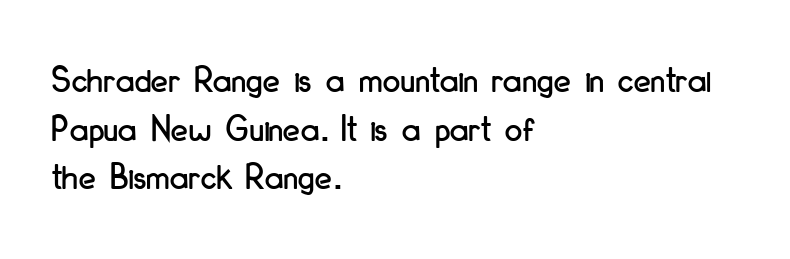
Underlining? Definitely not there. Short note: letters normally spaced. Do the characters align in a grid? No, the font is proportional. The rendering uses a moderate line-height, typical for paragraphs. Horizontally, the lines are justified to the leading edge only.
